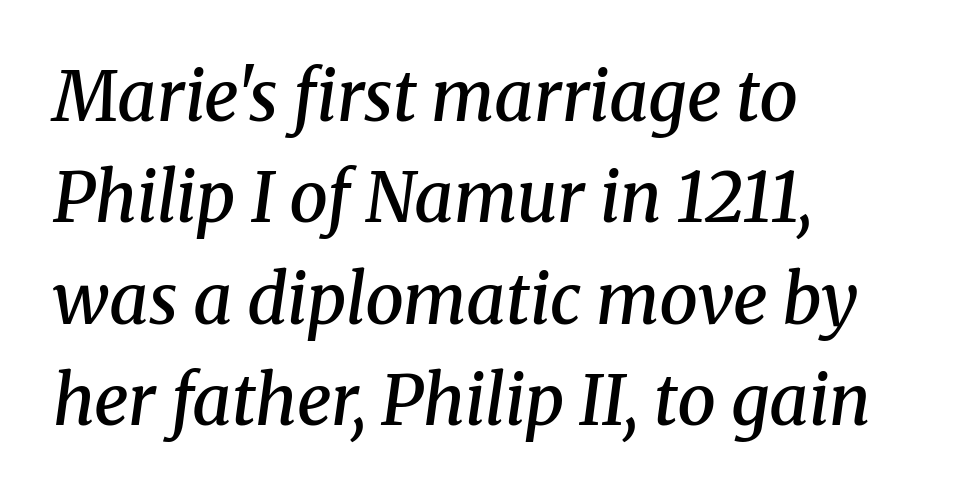
{"serif": "yes", "italic": "yes", "lean": "right", "slant_degrees": 8, "bold": "semi", "weight": "semibold", "width": "normal", "stroke_contrast": "medium", "x_height": "medium", "monospaced": "no", "underline": "no", "align": "left", "line_spacing": "normal", "line_spacing_ratio": 1.47, "letter_spacing": "normal", "letter_spacing_em": 0.0, "glyph_px": 69}
